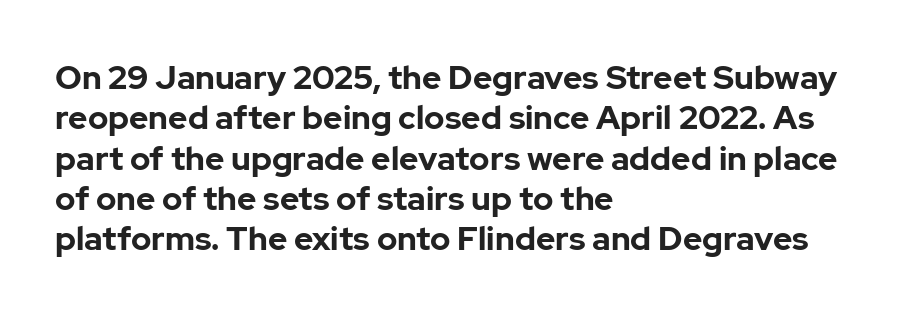
Anything drawn beneath the words? Only blank space. Looks like regular typesetting: each glyph gets only the width it needs. Nothing unusual about the tracking: characters are spaced as the font intends. Does the type have serifs? No, each stem ends abruptly. Is there any slant? The stems are plumb. Is the type bold? Yes — the strokes are clearly thick and heavy.
